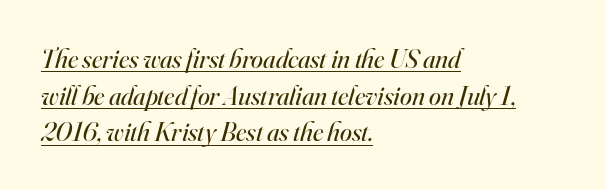
The image shows 27 px text type, italic (leaning right); set left-aligned, normal line spacing (1.36x), normal letter spacing, underlined.
